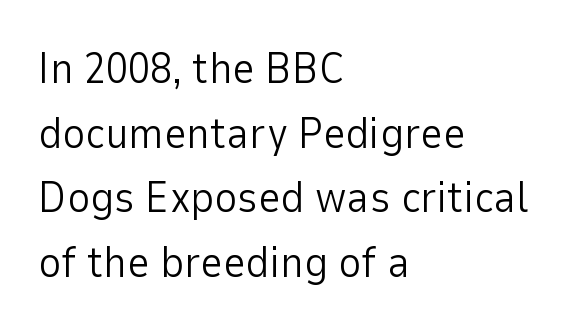
The image shows 44 px light sans-serif type, upright; set left-aligned, normal line spacing (1.47x), normal letter spacing, not underlined; low stroke contrast and a medium x-height.
